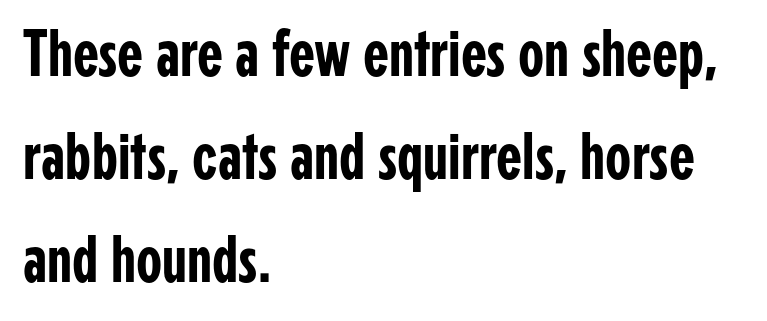
The image shows 67 px condensed sans-serif type, upright; set left-aligned, normal line spacing (1.54x), normal letter spacing, not underlined; low stroke contrast and a medium x-height.
